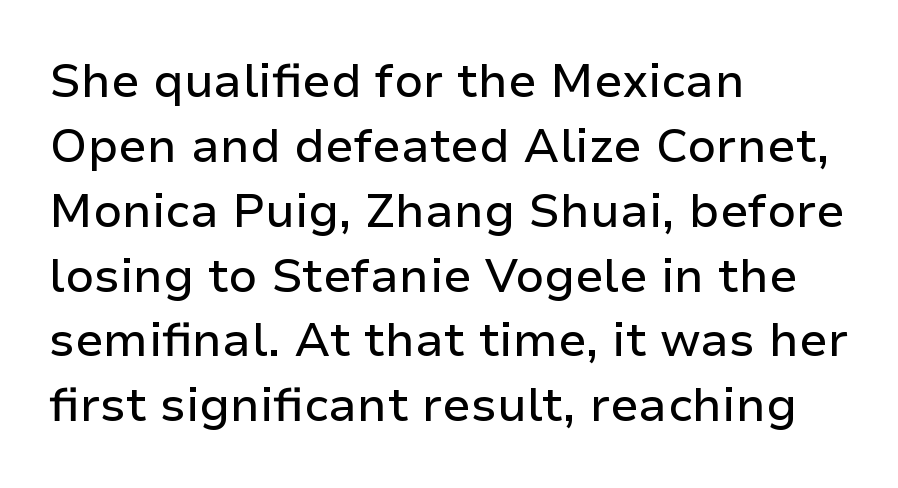
Q: Is the text italic (slanted)? A: No, it is upright.
Q: Is the typeface a serif or a sans-serif typeface? A: Sans-serif.
Q: Is the text underlined? A: No.
Q: How is the paragraph aligned? A: Left-aligned.
Q: Is the spacing between letters normal or unusually wide? A: Normal.
Q: Is the spacing between lines tight, normal or loose? A: Normal.
Q: Width (condensed, normal, or wide)? A: Normal.
Q: Stroke contrast? A: Low.
Q: x-height? A: Medium.
Q: Monospaced? A: No.
